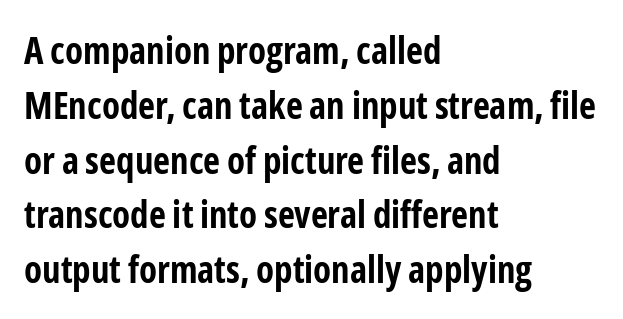
Nobody touched the tracking dial on this one. The type family on display is of the sans-serif kind. The rendering uses a moderate line-height, typical for paragraphs. The letters advance in unequal steps, a hallmark of proportional type. A classic flush-left, rag-right setting is used for this passage. The font is running at its bold setting.
